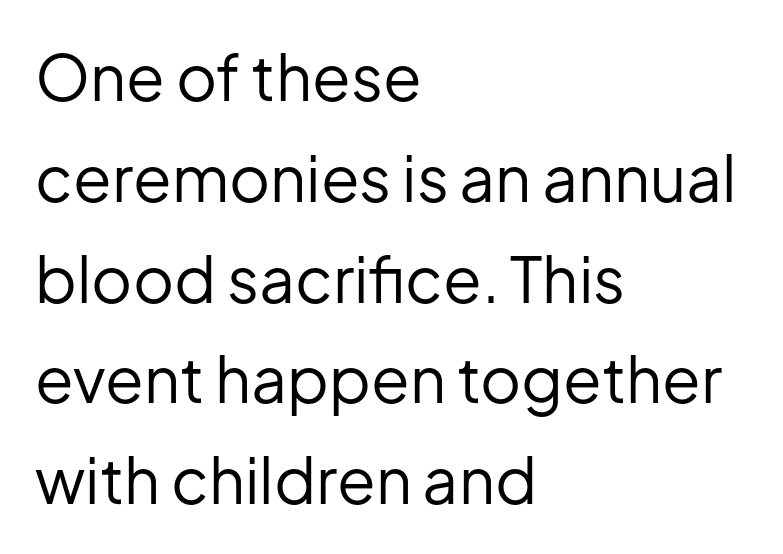
Q: Is the text bold? A: No.
Q: Is the text italic (slanted)? A: No, it is upright.
Q: Is the typeface a serif or a sans-serif typeface? A: Sans-serif.
Q: Is the text underlined? A: No.
Q: How is the paragraph aligned? A: Left-aligned.
Q: Is the spacing between letters normal or unusually wide? A: Normal.
Q: Is the spacing between lines tight, normal or loose? A: Normal.
Q: Width (condensed, normal, or wide)? A: Normal.
Q: Stroke contrast? A: Low.
Q: x-height? A: Medium.
Q: Monospaced? A: No.
